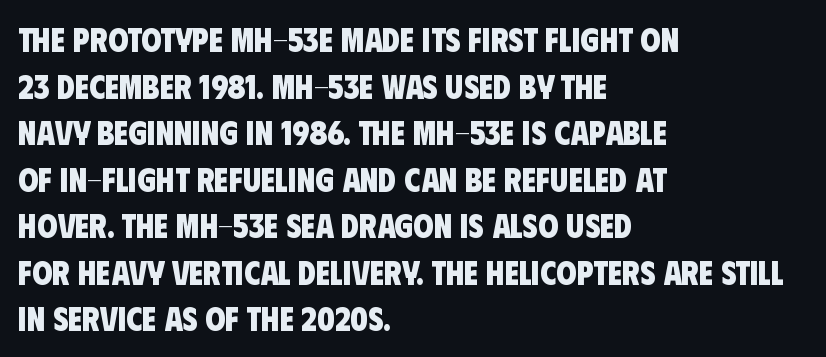
The image shows 33 px heavy, condensed sans-serif type; set left-aligned, normal line spacing (1.41x), normal letter spacing, not underlined; low stroke contrast and a large x-height.
